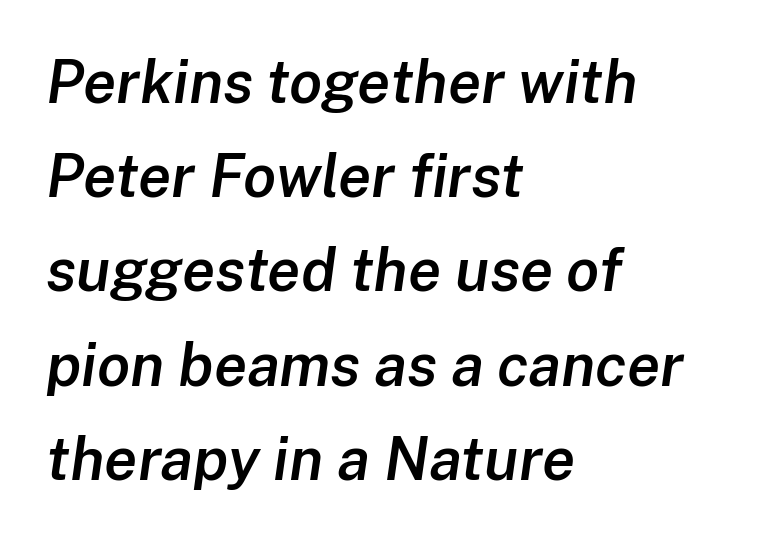
Does the weight exceed regular? Yes, but only to semibold. Letter spacing: default. Words float on clear page, feet unadorned. Notice how the passage keeps a crisp vertical edge on the left only.
